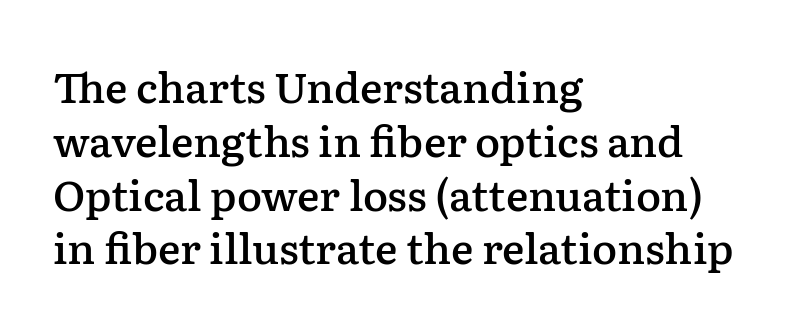
Each new line begins a customary step beneath the previous one. The gaps between neighbouring characters are ordinary and unremarkable. Think of a printed novel: that variable character pitch is what you see here. The letters stand upright; this is a roman face.
